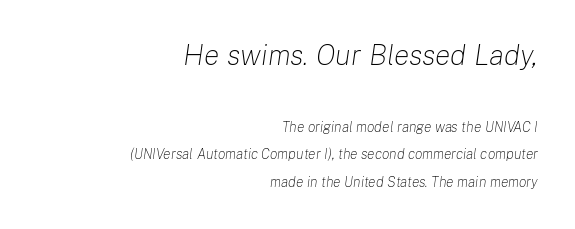
Stems here are at most as thick as an everyday book face. Quick note: interline space is abundant. Here the designer chose a conventional face with non-uniform glyph widths. The rendering applies a slant to the glyphs. The type is set solid horizontally, with unmodified tracking.
